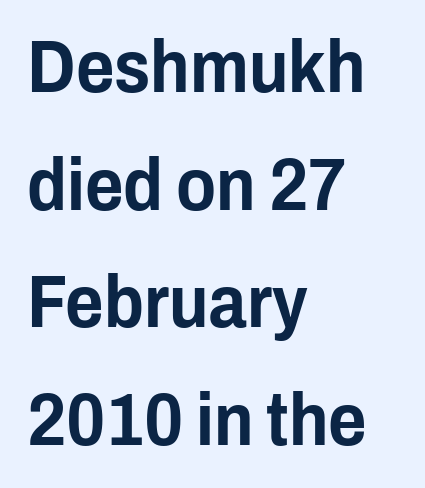
The image shows 74 px condensed sans-serif type, upright; set left-aligned, normal line spacing (1.59x), normal letter spacing, not underlined; low stroke contrast and a medium x-height.
